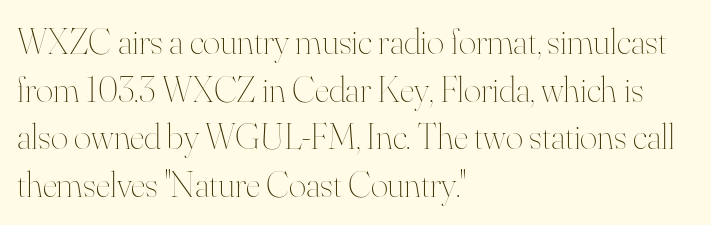
The image shows 37 px thin type, upright; set left-aligned, normal line spacing (1.29x), normal letter spacing, not underlined; high stroke contrast and a small x-height.
